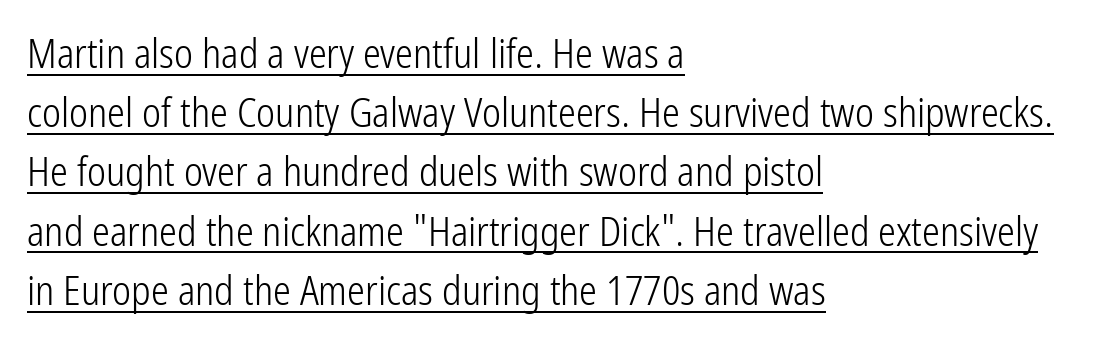
{"serif": "no", "italic": "no", "bold": "no", "weight": "light", "width": "condensed", "stroke_contrast": "low", "x_height": "medium", "monospaced": "no", "underline": "yes", "align": "left", "line_spacing": "normal", "line_spacing_ratio": 1.48, "letter_spacing": "normal", "letter_spacing_em": 0.0, "glyph_px": 40}
